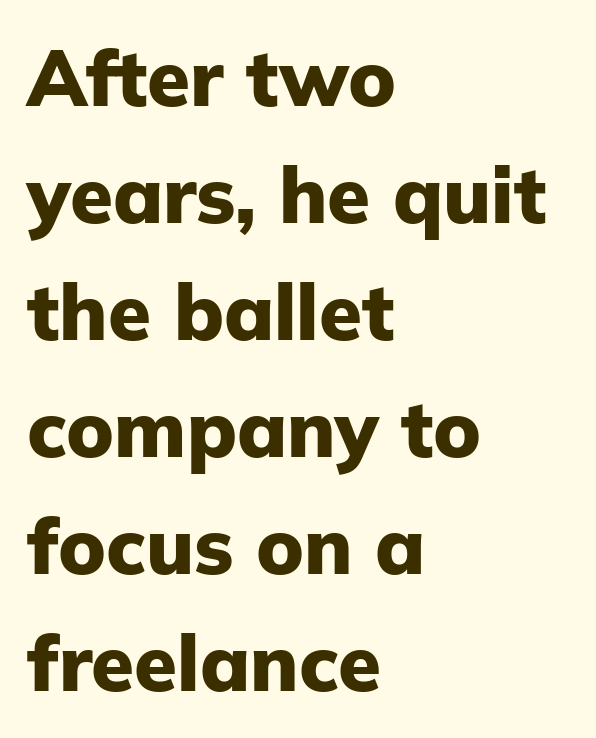
The designer went with a sans here, leaving each stem footless. Compared with typical body copy, the letter spacing here is the same. One-word summary of the alignment: left. Students, observe: this is what conventionally led text looks like. Unmarked baselines from the first word to the last.
